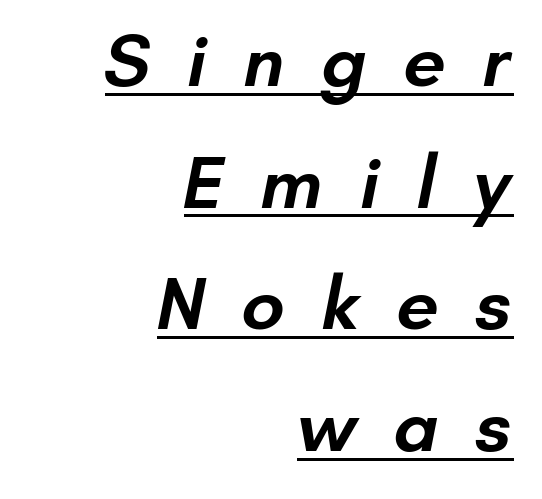
The image shows 76 px semibold sans-serif type; set right-aligned, normal line spacing (1.6x), unusually wide letter spacing (+0.48 em), underlined; low stroke contrast and a small x-height.
